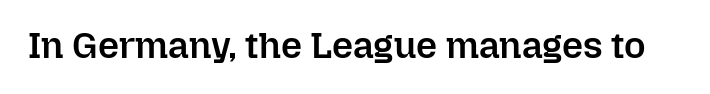
Bold? Not quite — semibold, heavier than regular but stopping short. Inter-character spacing is left at the font's built-in metrics. Style check: upright. Here the designer chose a conventional face with non-uniform glyph widths.
